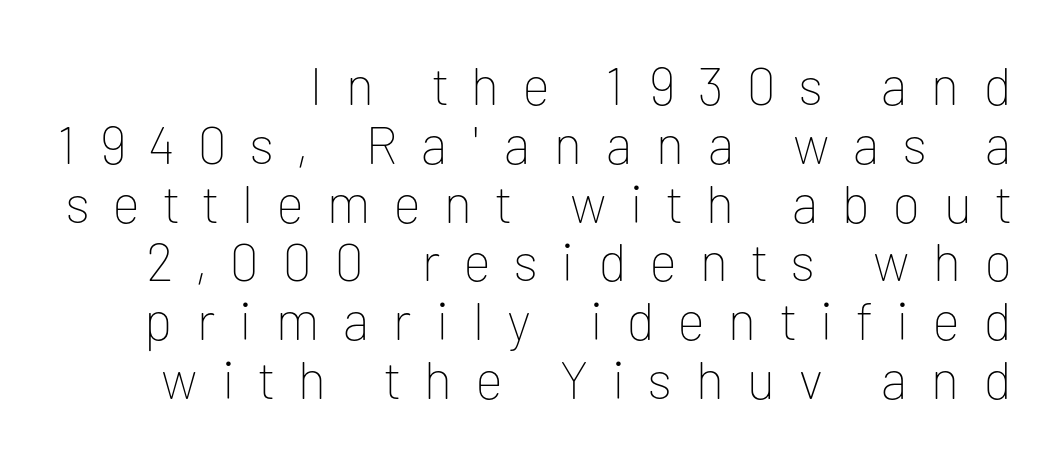
The image shows 53 px thin sans-serif type, upright; set right-aligned, tight line spacing (1.11x), unusually wide letter spacing (+0.45 em), not underlined; low stroke contrast and a medium x-height.
